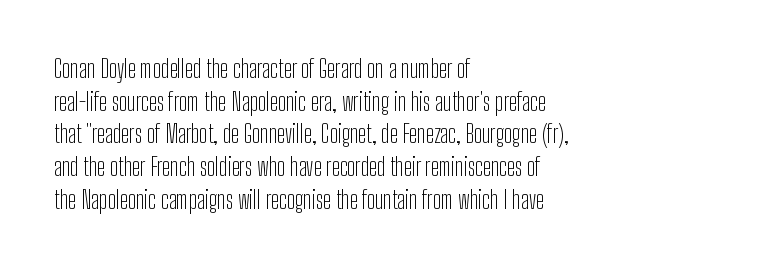
Q: Is the text bold? A: No.
Q: Is the text italic (slanted)? A: No, it is upright.
Q: Is the text underlined? A: No.
Q: How is the paragraph aligned? A: Left-aligned.
Q: Is the spacing between letters normal or unusually wide? A: Normal.
Q: Is the spacing between lines tight, normal or loose? A: Normal.
